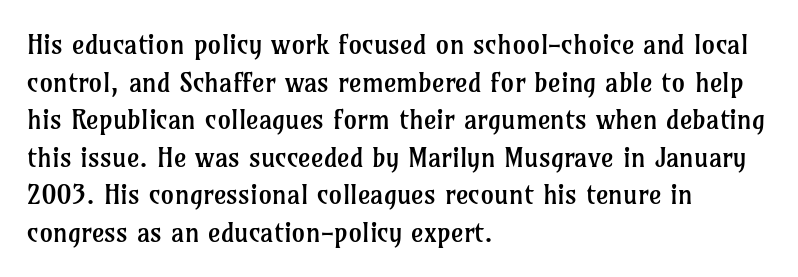
Q: Is the text bold? A: No.
Q: Is the text italic (slanted)? A: No, it is upright.
Q: Is the text underlined? A: No.
Q: How is the paragraph aligned? A: Left-aligned.
Q: Is the spacing between letters normal or unusually wide? A: Normal.
Q: Is the spacing between lines tight, normal or loose? A: Normal.
